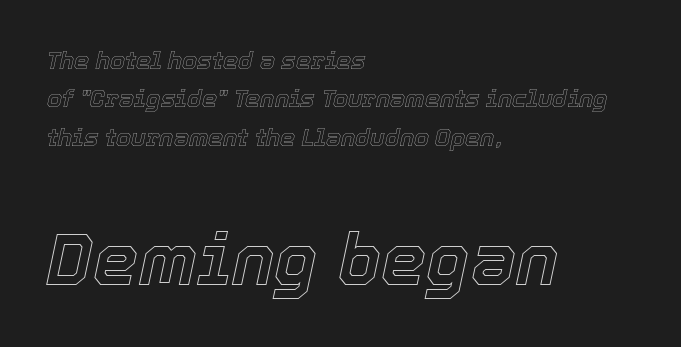
{"italic": "yes", "lean": "right", "slant_degrees": 12, "width": "normal", "x_height": "medium", "monospaced": "no", "underline": "no", "align": "left", "line_spacing": "normal", "line_spacing_ratio": 1.6, "letter_spacing": "normal", "letter_spacing_em": 0.0, "larger_block": "second", "size_ratio": 3.0, "glyph_px": 72}
